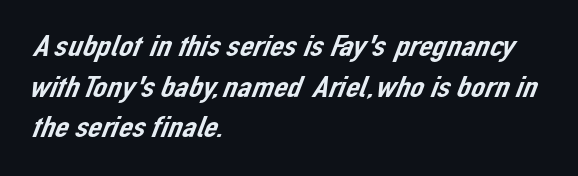
Q: Is the typeface a serif or a sans-serif typeface? A: Sans-serif.
Q: Is the text underlined? A: No.
Q: How is the paragraph aligned? A: Left-aligned.
Q: Is the spacing between letters normal or unusually wide? A: Normal.
Q: Is the spacing between lines tight, normal or loose? A: Normal.
Q: Width (condensed, normal, or wide)? A: Normal.
Q: Stroke contrast? A: Low.
Q: x-height? A: Medium.
Q: Monospaced? A: No.
